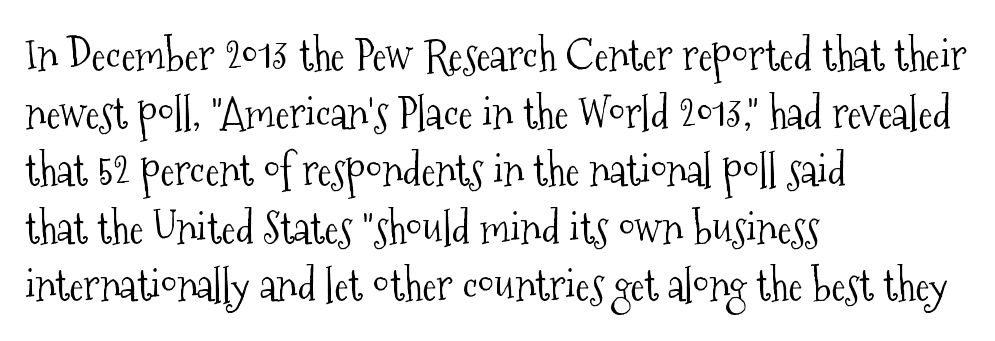
Proportional: the letters do not fall into vertical columns. Is there much room between lines? A standard amount, neither cramped nor airy. The letterforms sit at book weight or below. In terms of posture, this sample is upright.
